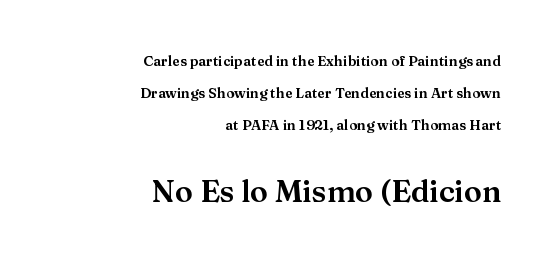
Q: Is the text italic (slanted)? A: No, it is upright.
Q: Is the typeface a serif or a sans-serif typeface? A: Serif.
Q: Is the text underlined? A: No.
Q: How is the paragraph aligned? A: Right-aligned.
Q: Is the spacing between letters normal or unusually wide? A: Normal.
Q: Is the spacing between lines tight, normal or loose? A: Loose.
Q: Which block of text is set in a larger size, the first (top) or the second (bottom)? A: The second (bottom) one.
Q: Width (condensed, normal, or wide)? A: Normal.
Q: Stroke contrast? A: Medium.
Q: x-height? A: Medium.
Q: Monospaced? A: No.
